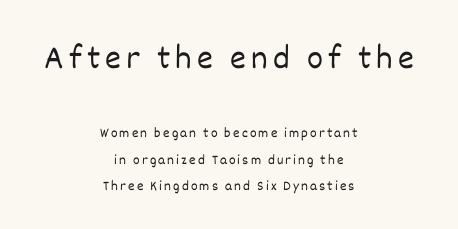
This sample has the flowing, uneven cadence of proportional lettering. The type sits square on the baseline with zero lean. Horizontally, the lines are justified to the midpoint only. Anything drawn beneath the words? Only blank space.
